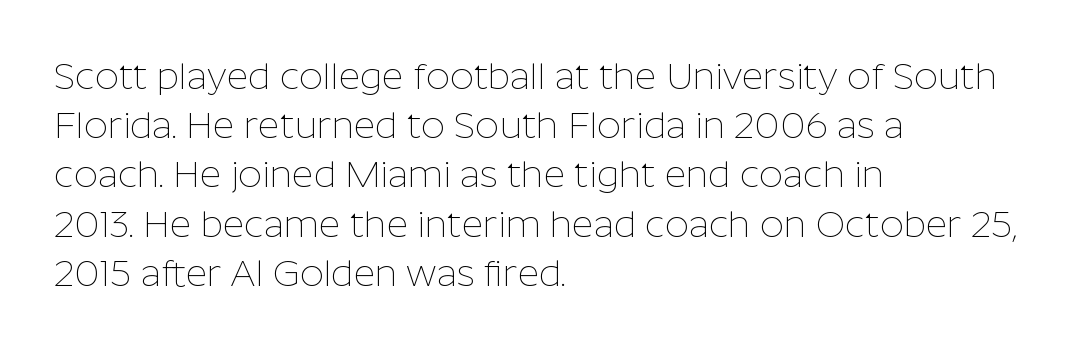
Think of a printed novel: that variable character pitch is what you see here. Honestly, the row spacing looks completely unremarkable. The specimen reads as upright at a glance. Nobody drew a line under any word here.
